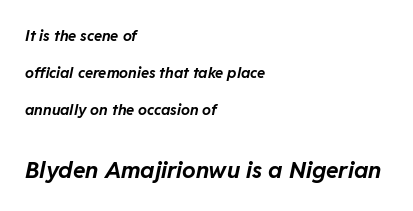
Honestly, there is no underline to notice here at all. Its strokes are broad and dark, the hallmark of bold type. These two chunks differ in scale, with the bottom chunk taking the larger measure. Honestly, the rows look like they've been pulled way apart. The glyphs look as if they've been sheared to an angle.
